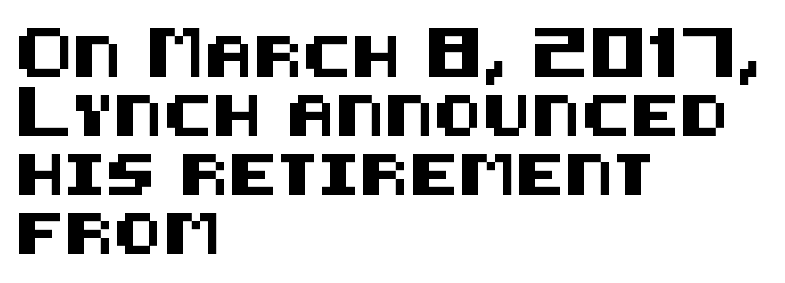
Q: Is the text italic (slanted)? A: No, it is upright.
Q: Is the typeface a serif or a sans-serif typeface? A: Sans-serif.
Q: Is the text underlined? A: No.
Q: How is the paragraph aligned? A: Left-aligned.
Q: Is the spacing between letters normal or unusually wide? A: Normal.
Q: Is the spacing between lines tight, normal or loose? A: Normal.
Q: Width (condensed, normal, or wide)? A: Normal.
Q: Stroke contrast? A: Medium.
Q: x-height? A: Large.
